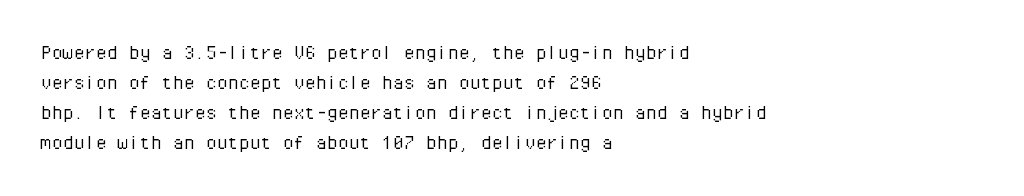
Q: Is the text bold? A: No.
Q: Is the text italic (slanted)? A: No, it is upright.
Q: Is the text underlined? A: No.
Q: How is the paragraph aligned? A: Left-aligned.
Q: Is the spacing between letters normal or unusually wide? A: Normal.
Q: Is the spacing between lines tight, normal or loose? A: Normal.
